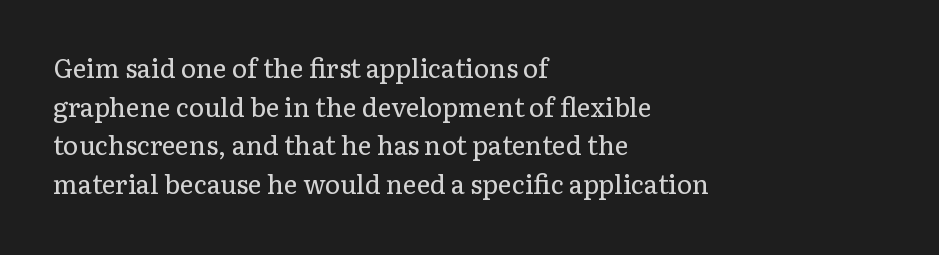
{"italic": "no", "bold": "no", "underline": "no", "align": "left", "line_spacing": "normal", "line_spacing_ratio": 1.49, "letter_spacing": "normal", "letter_spacing_em": 0.0, "glyph_px": 26}
